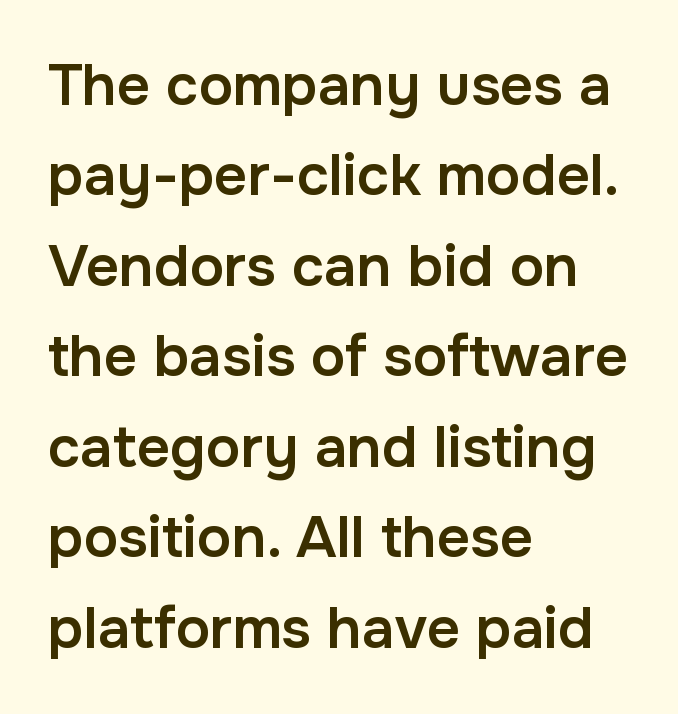
Q: Is the text bold? A: Semi-bold.
Q: Is the text italic (slanted)? A: No, it is upright.
Q: Is the typeface a serif or a sans-serif typeface? A: Sans-serif.
Q: Is the text underlined? A: No.
Q: How is the paragraph aligned? A: Left-aligned.
Q: Is the spacing between letters normal or unusually wide? A: Normal.
Q: Is the spacing between lines tight, normal or loose? A: Normal.
Q: Width (condensed, normal, or wide)? A: Normal.
Q: Stroke contrast? A: Low.
Q: x-height? A: Medium.
Q: Monospaced? A: No.
